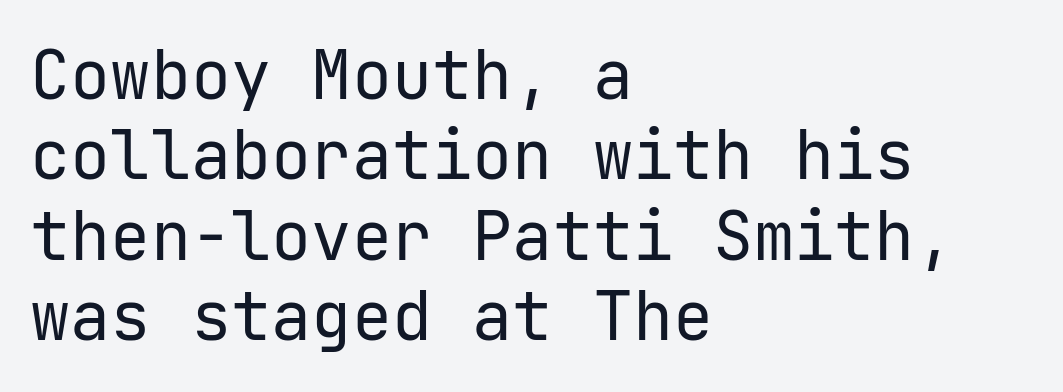
There is no visible air inserted between adjacent glyphs. Each line starts at the same left margin while the right side varies. Quick note: not italic, upright. Type style note: lacks serifs. This rendering features lettering with no underline. Counters stay open thanks to moderate or lighter strokes.
